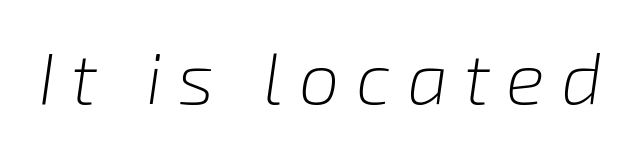
The image shows 73 px light type, italic (leaning right); set unusually wide letter spacing (+0.22 em), not underlined; low stroke contrast and a medium x-height.
